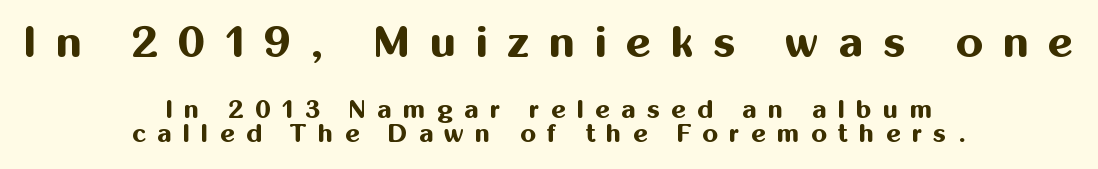
The image shows 43 px bold sans-serif type, upright; set centered, tight line spacing (0.97x), unusually wide letter spacing (+0.46 em), not underlined; the first (top) block is 1.72x larger; medium stroke contrast and a medium x-height.
